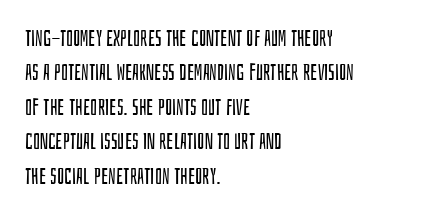
Observe the ordinary spacing: letters are neighbours, not strangers. Only glyphs here, with clear space below each row. Honestly, the row spacing looks completely unremarkable. No letter is thick-stroked: the sample isn't bold.
